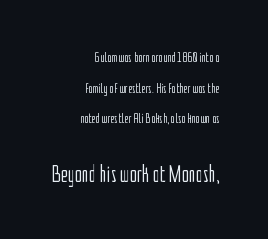
Q: Is the text bold? A: No.
Q: Is the text italic (slanted)? A: No, it is upright.
Q: Is the text underlined? A: No.
Q: How is the paragraph aligned? A: Right-aligned.
Q: Is the spacing between letters normal or unusually wide? A: Normal.
Q: Is the spacing between lines tight, normal or loose? A: Loose.
Q: Which block of text is set in a larger size, the first (top) or the second (bottom)? A: The second (bottom) one.
